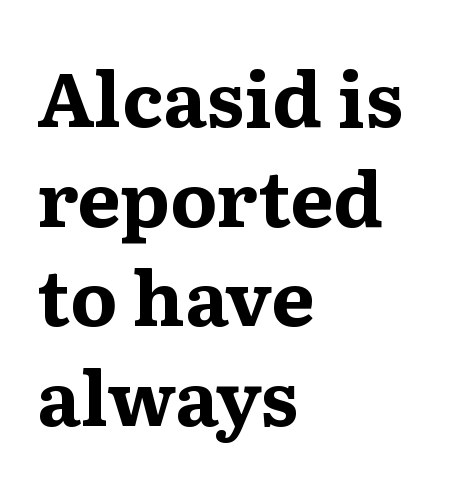
Q: Is the text bold? A: Yes.
Q: Is the text italic (slanted)? A: No, it is upright.
Q: Is the typeface a serif or a sans-serif typeface? A: Serif.
Q: Is the text underlined? A: No.
Q: How is the paragraph aligned? A: Left-aligned.
Q: Is the spacing between letters normal or unusually wide? A: Normal.
Q: Is the spacing between lines tight, normal or loose? A: Normal.
Q: Width (condensed, normal, or wide)? A: Wide.
Q: Stroke contrast? A: Medium.
Q: x-height? A: Medium.
Q: Monospaced? A: No.
